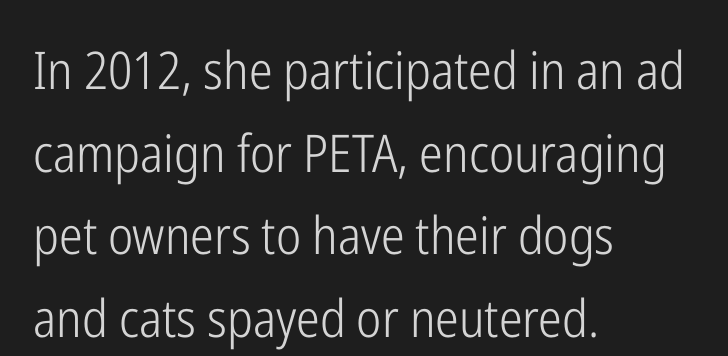
{"serif": "no", "italic": "no", "bold": "no", "weight": "light", "width": "condensed", "stroke_contrast": "low", "x_height": "medium", "monospaced": "no", "underline": "no", "align": "left", "line_spacing": "normal", "line_spacing_ratio": 1.59, "letter_spacing": "normal", "letter_spacing_em": 0.0, "glyph_px": 52}
